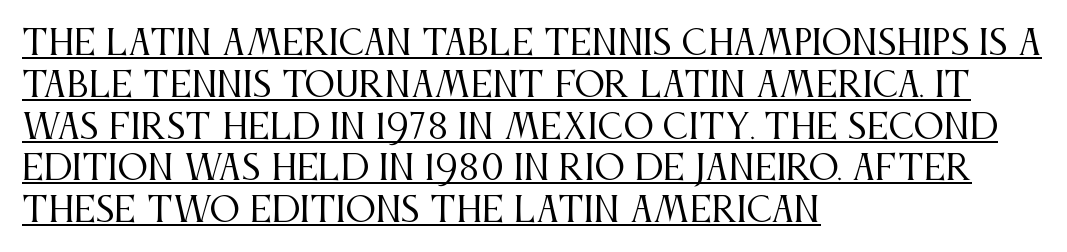
A typesetter would mark this as roman, not italic. Are there feet on the stems? There are — it's a serif. Like a heading marked for emphasis, these lines bear an underscore. This reads as an unemphasized weight, regular at the heaviest. The letters advance in unequal steps, a hallmark of proportional type. Each word holds together tightly as a unit, with standard inter-letter gaps.
